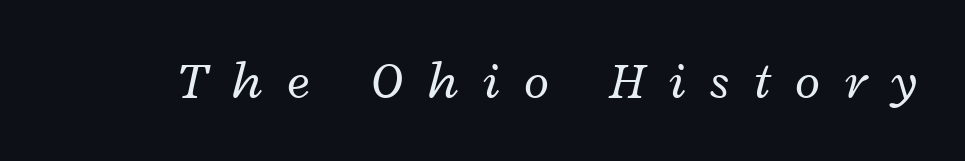
Underlining? Definitely not there. The font's italic variant was chosen for this text. Is this a fixed-width face? No — the glyphs have proportional, varying widths. The face used here is rendered with a markedly widened letterfit. The characters are drawn with everyday or finer stroke widths.
